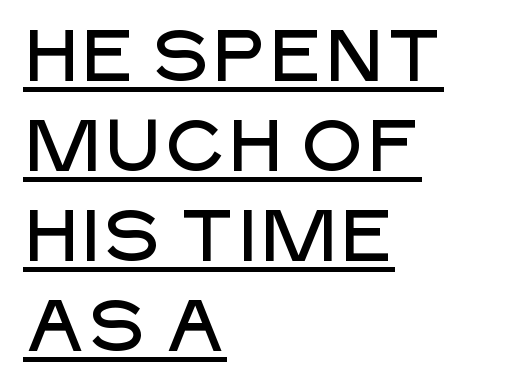
This rendering employs a face without finishing strokes, i.e., a sans-serif. Is there much room between lines? A standard amount, neither cramped nor airy. A student would call this left alignment; a typographer would say flush left, rag right. Tracking value appears to be zero — textbook default spacing. Do the letters lean? They stand straight.
